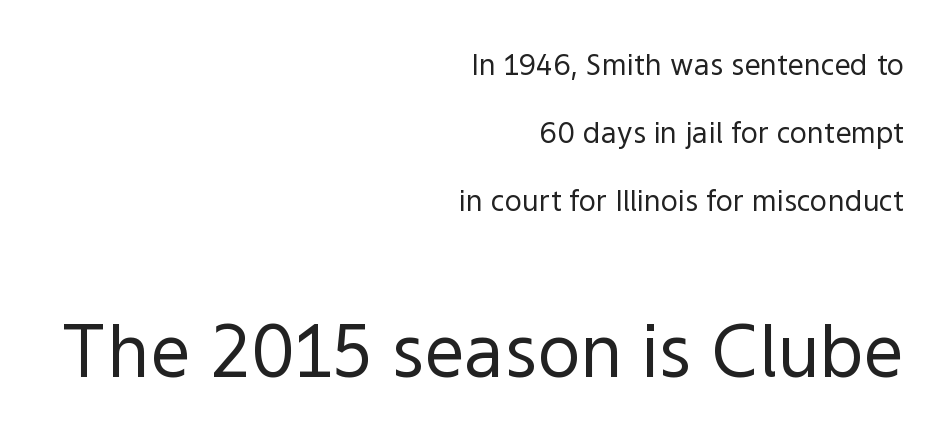
{"serif": "no", "italic": "no", "bold": "no", "weight": "regular", "width": "normal", "x_height": "medium", "monospaced": "no", "underline": "no", "align": "right", "line_spacing": "loose", "line_spacing_ratio": 2.34, "letter_spacing": "normal", "letter_spacing_em": 0.0, "larger_block": "second", "size_ratio": 2.48, "glyph_px": 72}
